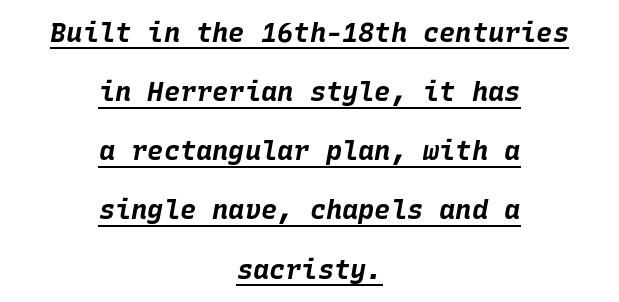
Q: Is the text bold? A: Yes.
Q: Is the text italic (slanted)? A: Yes, it leans right by about 10 degrees.
Q: Is the text underlined? A: Yes.
Q: How is the paragraph aligned? A: Centered.
Q: Is the spacing between letters normal or unusually wide? A: Normal.
Q: Is the spacing between lines tight, normal or loose? A: Loose.
